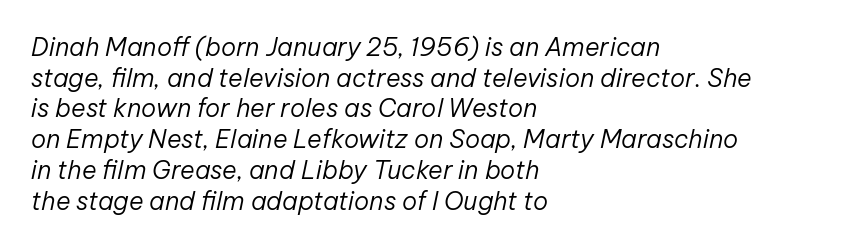
Casual observation: everything's shoved over to the left. The font's italic variant was chosen for this text. A light-to-regular cut is what we see here. Observe the ordinary spacing: letters are neighbours, not strangers.
